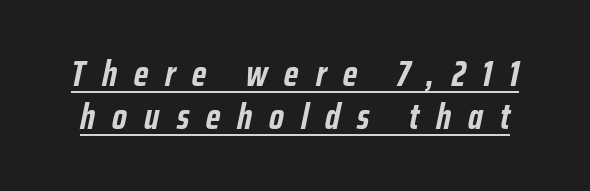
{"italic": "yes", "lean": "right", "slant_degrees": 12, "bold": "yes", "weight": "semibold", "width": "condensed", "stroke_contrast": "low", "x_height": "medium", "monospaced": "no", "underline": "yes", "line_spacing_ratio": 1.2, "letter_spacing": "wide", "letter_spacing_em": 0.47, "glyph_px": 36}
